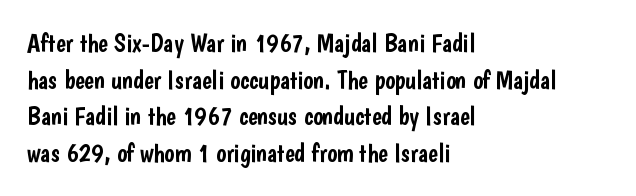
{"italic": "no", "underline": "no", "align": "left", "line_spacing": "normal", "line_spacing_ratio": 1.41, "letter_spacing": "normal", "letter_spacing_em": 0.0, "glyph_px": 26}
